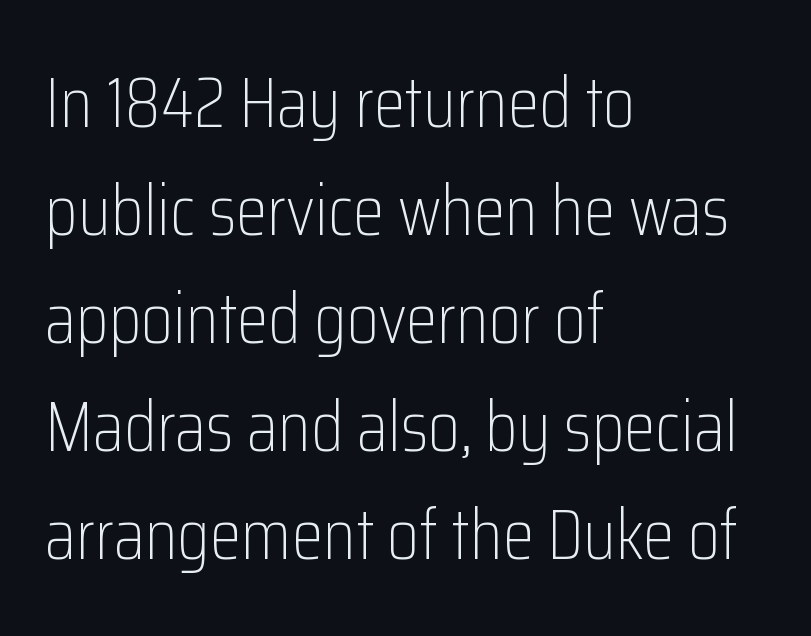
The image shows 72 px light, condensed sans-serif type, upright; set left-aligned, normal line spacing (1.5x), normal letter spacing, not underlined; low stroke contrast and a medium x-height.
